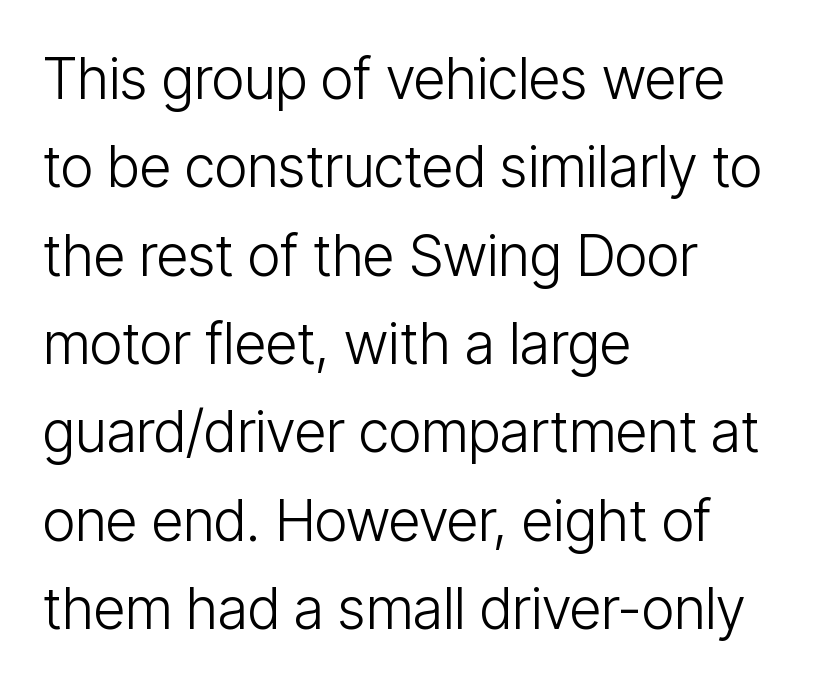
In terms of posture, this sample is upright. Serif or sans? Sans — the stroke terminals are bare. Caption: face not bold, strokes unweighted. Character widths vary here, with narrow letters taking less room than wide ones. Horizontally, the lines are justified to the leading edge only. Students, note that the glyphs here touch the page at normal intervals.
